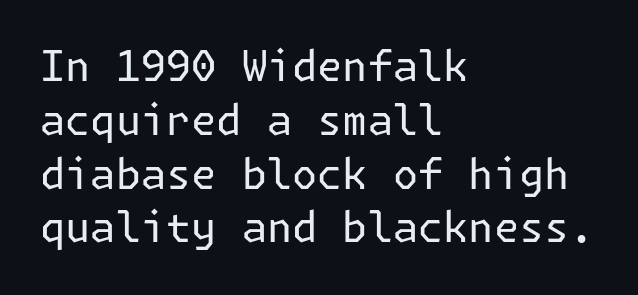
{"serif": "no", "italic": "no", "bold": "no", "weight": "regular", "width": "normal", "stroke_contrast": "low", "x_height": "medium", "underline": "no", "align": "left", "line_spacing": "normal", "line_spacing_ratio": 1.28, "letter_spacing": "normal", "letter_spacing_em": 0.0, "glyph_px": 42}
